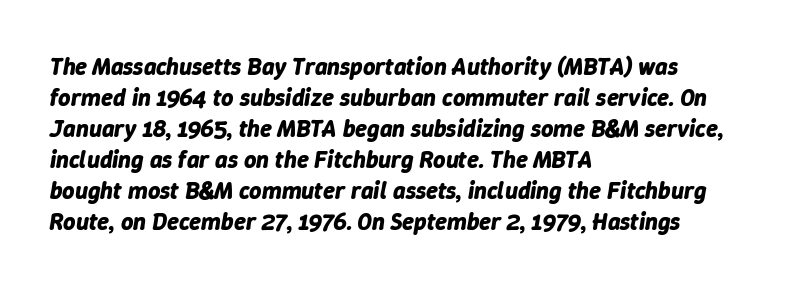
Q: Is the text bold? A: Yes.
Q: Is the text italic (slanted)? A: Yes, it leans right by about 9 degrees.
Q: Is the text underlined? A: No.
Q: How is the paragraph aligned? A: Left-aligned.
Q: Is the spacing between letters normal or unusually wide? A: Normal.
Q: Is the spacing between lines tight, normal or loose? A: Normal.
